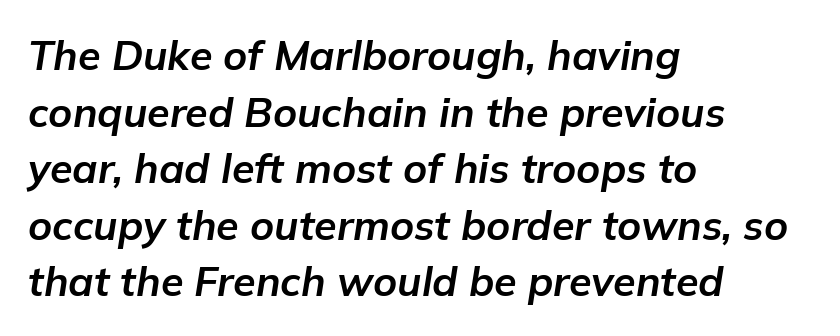
Letter spacing: default. The lines are quadded left. The passage shown is emphatically bold. A typesetter would call this proportional, since set widths differ per character. What's the leading like? Ordinary, nothing unusual. The foot of each line stays bare and open.
